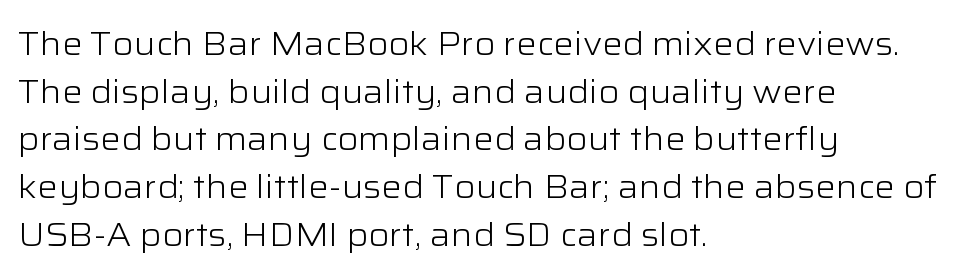
Q: Is the text bold? A: No.
Q: Is the text italic (slanted)? A: No, it is upright.
Q: Is the typeface a serif or a sans-serif typeface? A: Sans-serif.
Q: Is the text underlined? A: No.
Q: How is the paragraph aligned? A: Left-aligned.
Q: Is the spacing between letters normal or unusually wide? A: Normal.
Q: Is the spacing between lines tight, normal or loose? A: Normal.
Q: Width (condensed, normal, or wide)? A: Wide.
Q: Stroke contrast? A: Low.
Q: x-height? A: Medium.
Q: Monospaced? A: No.
